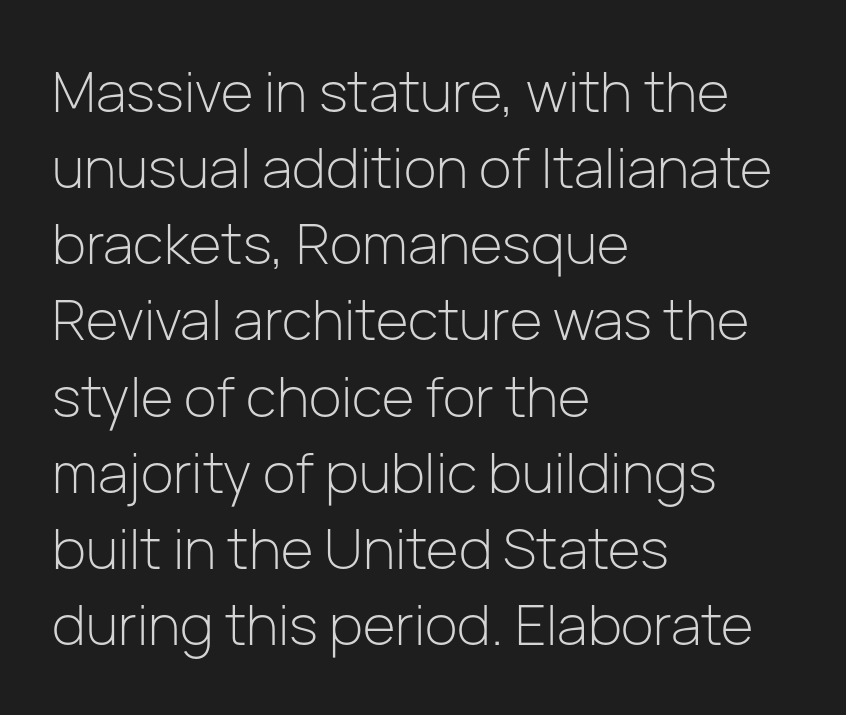
{"serif": "no", "italic": "no", "bold": "no", "weight": "light", "width": "normal", "stroke_contrast": "low", "x_height": "medium", "monospaced": "no", "underline": "no", "align": "left", "line_spacing": "normal", "line_spacing_ratio": 1.36, "letter_spacing": "normal", "letter_spacing_em": 0.0, "glyph_px": 56}
